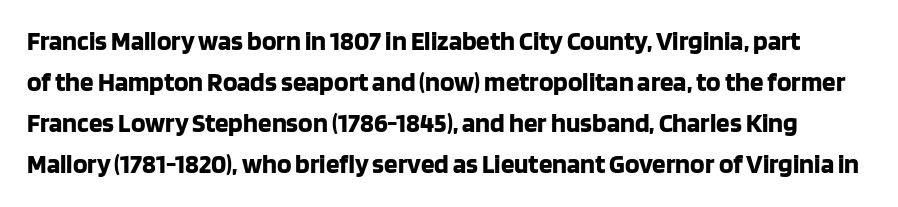
Q: Is the text bold? A: Yes.
Q: Is the text italic (slanted)? A: No, it is upright.
Q: Is the text underlined? A: No.
Q: Is the spacing between letters normal or unusually wide? A: Normal.
Q: Is the spacing between lines tight, normal or loose? A: Normal.
